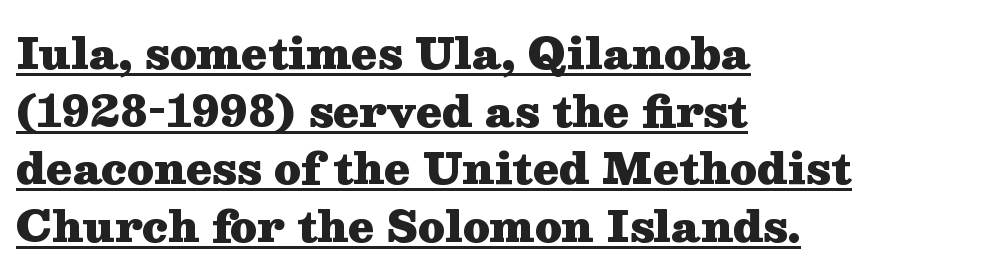
{"serif": "yes", "italic": "no", "bold": "yes", "weight": "heavy", "width": "wide", "stroke_contrast": "medium", "x_height": "medium", "monospaced": "no", "underline": "yes", "align": "left", "line_spacing": "normal", "line_spacing_ratio": 1.37, "letter_spacing": "normal", "letter_spacing_em": 0.0, "glyph_px": 42}
